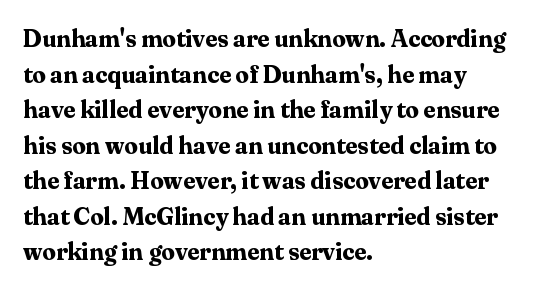
Q: Is the text bold? A: Yes.
Q: Is the text italic (slanted)? A: No, it is upright.
Q: Is the text underlined? A: No.
Q: How is the paragraph aligned? A: Left-aligned.
Q: Is the spacing between letters normal or unusually wide? A: Normal.
Q: Is the spacing between lines tight, normal or loose? A: Normal.
